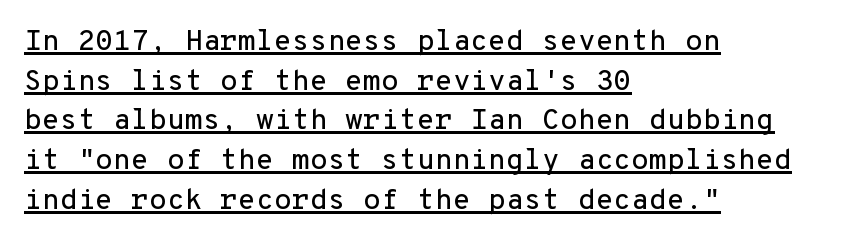
Line spacing here is normal. Is there an underline? Yes — a line sits under the letters. Nope, no serifs anywhere on these letters. This rendering uses left alignment, leaving the right contour irregular.
